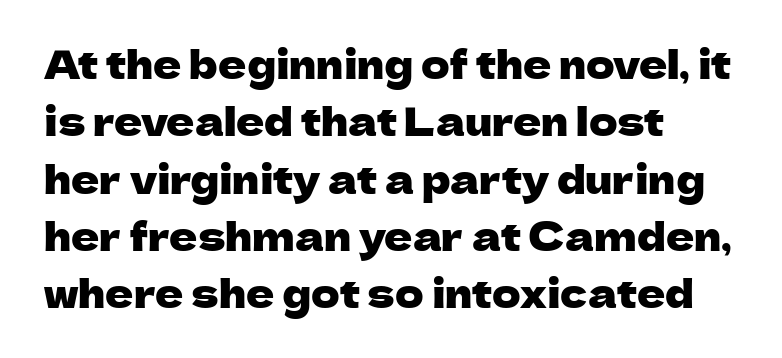
The image shows 39 px sans-serif type, upright; set left-aligned, normal line spacing (1.47x), normal letter spacing, not underlined; low stroke contrast and a medium x-height.
